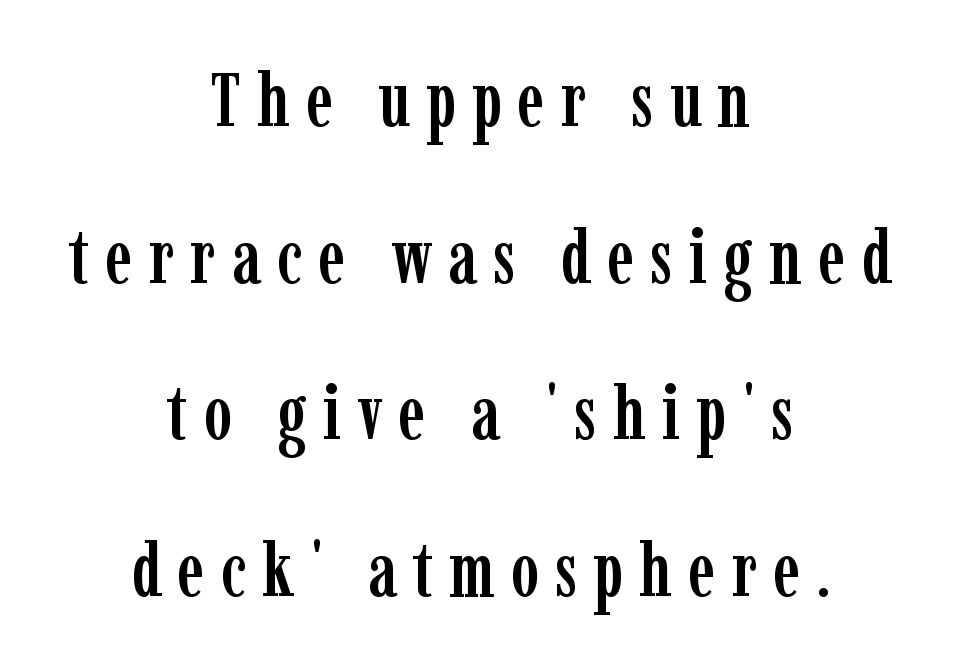
{"serif": "yes", "italic": "no", "width": "condensed", "stroke_contrast": "low", "x_height": "medium", "monospaced": "no", "underline": "no", "align": "center", "line_spacing": "loose", "line_spacing_ratio": 2.06, "letter_spacing": "wide", "letter_spacing_em": 0.21, "glyph_px": 76}
